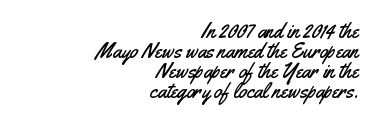
Tightly led — the rows are bunched. The passage shown has conventional tracking throughout. Alignment: flush right. Nobody drew a line under any word here.
